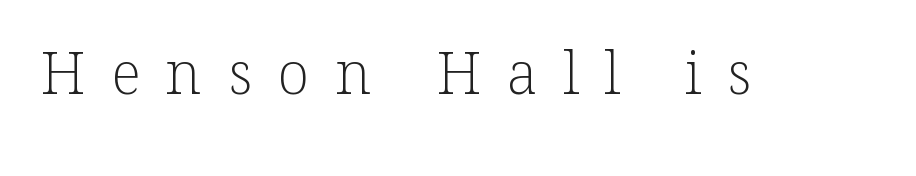
The image shows 59 px light serif type, upright; set unusually wide letter spacing (+0.43 em), not underlined; low stroke contrast and a medium x-height.
